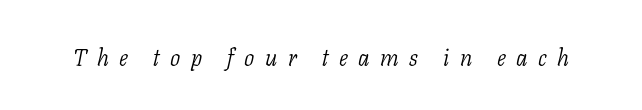
{"italic": "yes", "lean": "right", "slant_degrees": 11, "bold": "no", "underline": "no", "letter_spacing": "wide", "letter_spacing_em": 0.45, "glyph_px": 23}
